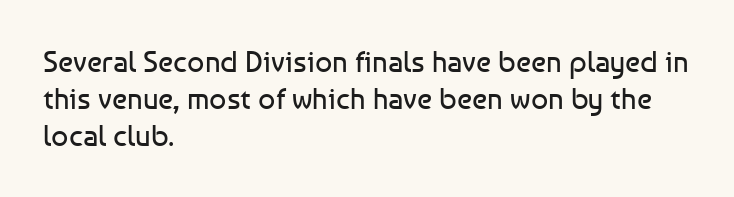
The image shows 30 px regular-weight sans-serif type, upright; set left-aligned, line spacing 1.23x, normal letter spacing, not underlined; low stroke contrast and a medium x-height.
